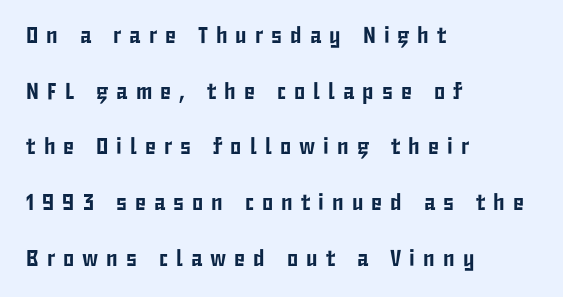
The image shows 23 px text type, upright; set left-aligned, loose line spacing (2.42x), unusually wide letter spacing (+0.35 em), not underlined.
